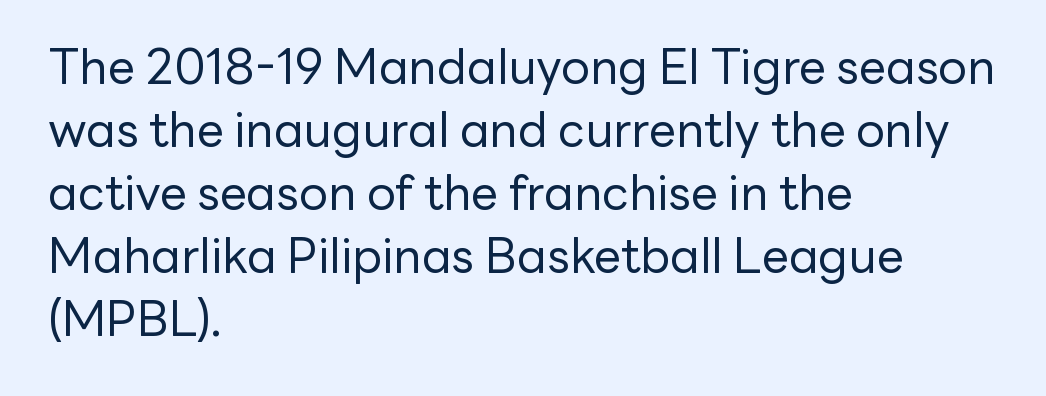
{"serif": "no", "italic": "no", "bold": "no", "weight": "regular", "width": "normal", "stroke_contrast": "low", "x_height": "medium", "monospaced": "no", "underline": "no", "align": "left", "line_spacing": "normal", "line_spacing_ratio": 1.31, "letter_spacing": "normal", "letter_spacing_em": 0.0, "glyph_px": 48}
